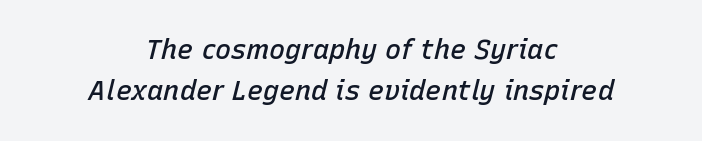
Q: Is the text bold? A: Semi-bold.
Q: Is the text italic (slanted)? A: Yes, it leans right by about 15 degrees.
Q: Is the text underlined? A: No.
Q: How is the paragraph aligned? A: Centered.
Q: Is the spacing between letters normal or unusually wide? A: Normal.
Q: Is the spacing between lines tight, normal or loose? A: Normal.
